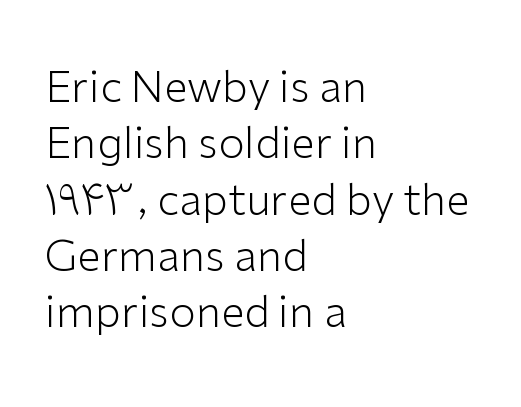
This rendering uses left alignment, leaving the right contour irregular. The letters sit at their default tracking, neither squeezed nor spread. Vertically, the passage feels balanced, rows spaced as you'd expect. Each letter keeps its own natural width here, so spacing adapts to shape. Nothing heavy about these letters — not bold at all.
